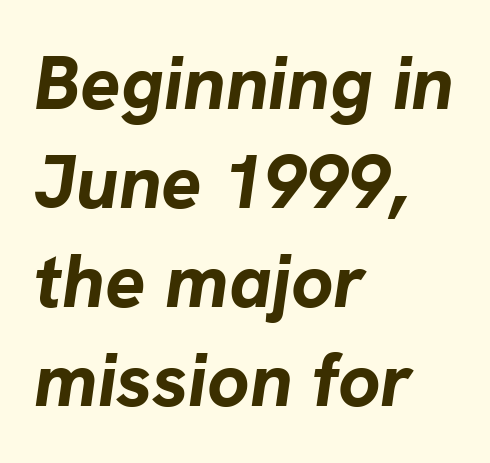
The lettering tilts uniformly, giving the passage an italic look. Here the glyphs are tracked normally, forming tight word shapes. The specimen omits any rule beneath the text block's lines. You'd pick this weight for a headline — it's a proper bold. These lines are rendered in a variable-pitch font.
